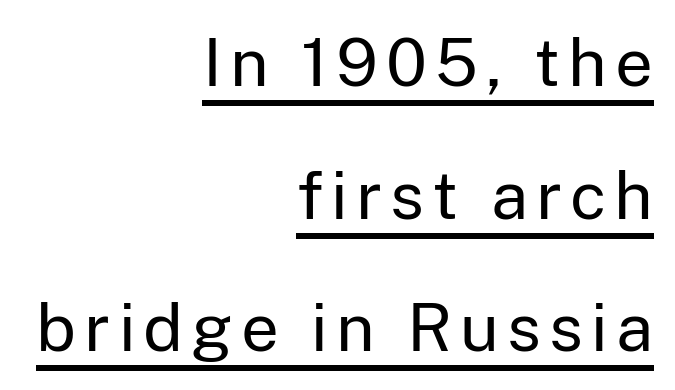
{"serif": "no", "italic": "no", "bold": "no", "weight": "regular", "width": "normal", "stroke_contrast": "low", "x_height": "medium", "monospaced": "no", "underline": "yes", "align": "right", "line_spacing": "loose", "line_spacing_ratio": 1.98, "glyph_px": 67}
